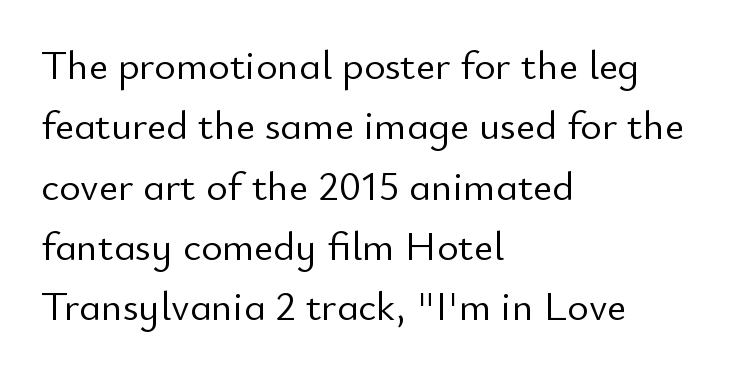
{"serif": "no", "italic": "no", "bold": "no", "weight": "light", "width": "normal", "stroke_contrast": "low", "x_height": "small", "monospaced": "no", "underline": "no", "align": "left", "line_spacing": "normal", "line_spacing_ratio": 1.47, "letter_spacing": "normal", "letter_spacing_em": 0.0, "glyph_px": 41}
